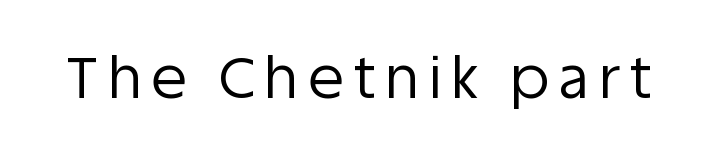
The image shows 58 px regular-weight sans-serif type, upright; set not underlined; low stroke contrast and a large x-height.
